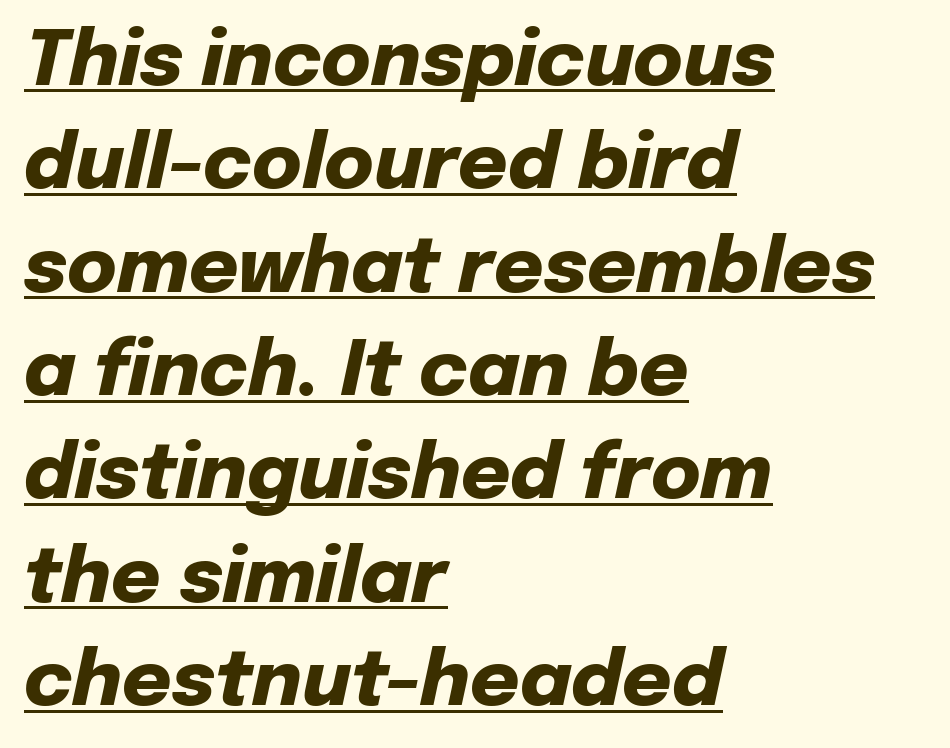
These lines keep a tight, regular rhythm from letter to letter. You could not count columns in this text — the font is proportionally spaced. Is there an underline? Yes — a line sits under the letters. Look at the stroke-to-counter ratio: heavy, a bold. Yep, that's italic — everything's leaning. The block of text has a typical density, with ordinary space between rows.
